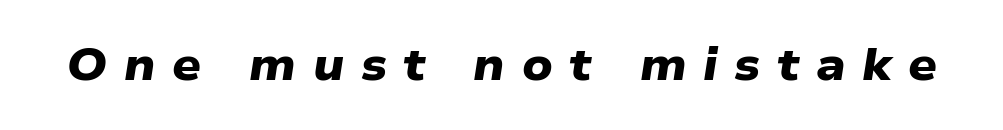
The foot of each line stays bare and open. These lines are composed in type without serifs. This sample has the flowing, uneven cadence of proportional lettering. The font is running at its bold setting. There is plenty of visible air inserted between adjacent glyphs.
